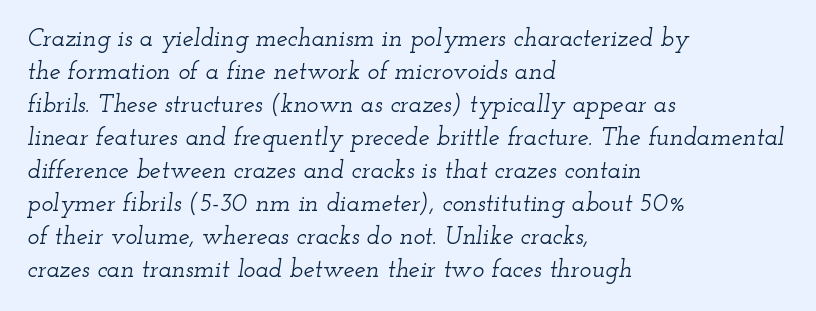
Q: Is the text italic (slanted)? A: Yes, it leans right by about 12 degrees.
Q: Is the text underlined? A: No.
Q: How is the paragraph aligned? A: Left-aligned.
Q: Is the spacing between letters normal or unusually wide? A: Normal.
Q: Is the spacing between lines tight, normal or loose? A: Normal.
